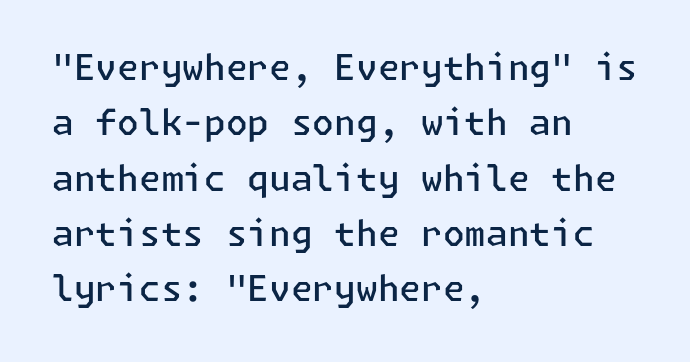
Q: Is the text bold? A: Semi-bold.
Q: Is the text italic (slanted)? A: No, it is upright.
Q: Is the typeface a serif or a sans-serif typeface? A: Sans-serif.
Q: Is the text underlined? A: No.
Q: How is the paragraph aligned? A: Left-aligned.
Q: Is the spacing between letters normal or unusually wide? A: Normal.
Q: Is the spacing between lines tight, normal or loose? A: Normal.
Q: Width (condensed, normal, or wide)? A: Normal.
Q: Stroke contrast? A: Low.
Q: x-height? A: Medium.
